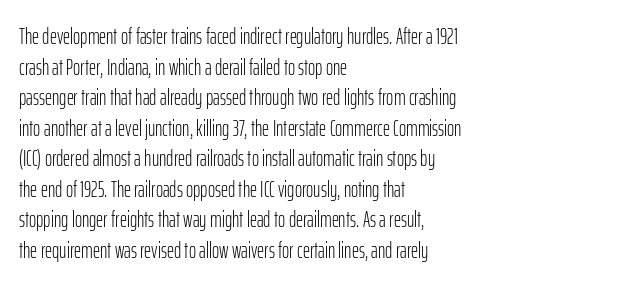
The image shows 22 px text type, upright; set left-aligned, normal line spacing (1.39x), normal letter spacing, not underlined.
